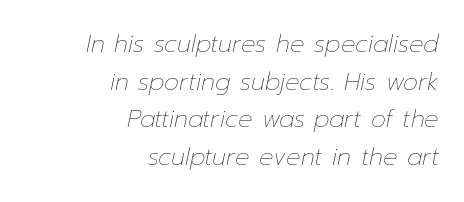
The image shows 24 px text type, italic (leaning right); set right-aligned, normal line spacing (1.57x), normal letter spacing, not underlined.
